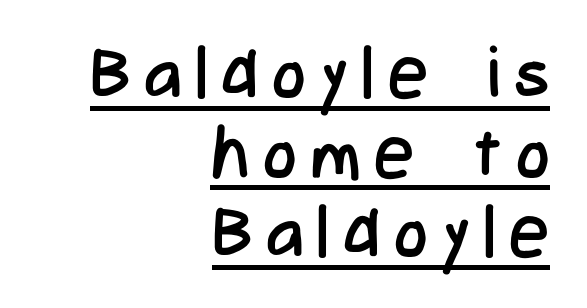
{"serif": "no", "italic": "no", "bold": "no", "weight": "regular", "width": "condensed", "stroke_contrast": "low", "x_height": "medium", "monospaced": "no", "underline": "yes", "align": "right", "line_spacing": "tight", "line_spacing_ratio": 1.12, "letter_spacing": "wide", "letter_spacing_em": 0.2, "glyph_px": 71}
